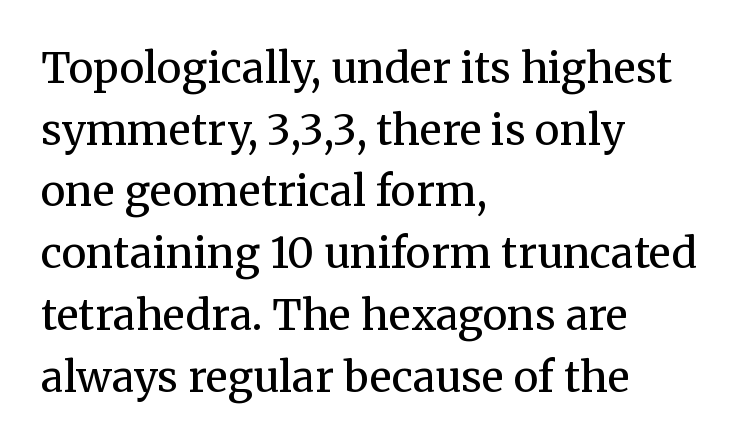
{"serif": "yes", "italic": "no", "bold": "no", "weight": "regular", "width": "normal", "stroke_contrast": "medium", "x_height": "medium", "monospaced": "no", "underline": "no", "align": "left", "line_spacing": "normal", "line_spacing_ratio": 1.47, "letter_spacing": "normal", "letter_spacing_em": 0.0, "glyph_px": 42}
